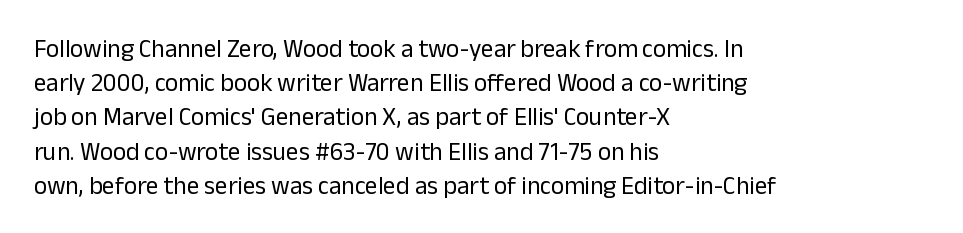
The image shows 25 px text type, upright; set left-aligned, normal line spacing (1.37x), normal letter spacing, not underlined.
